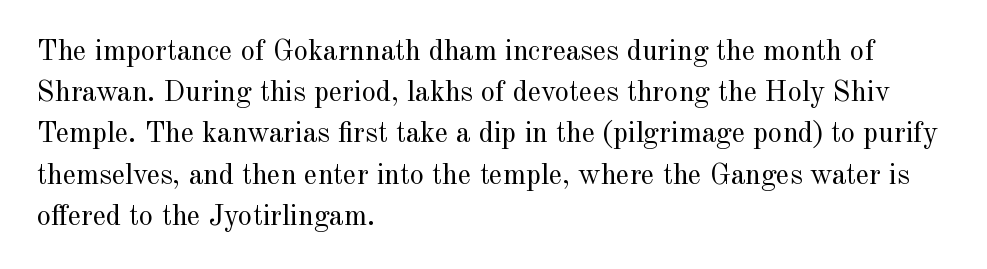
Q: Is the text bold? A: No.
Q: Is the text italic (slanted)? A: No, it is upright.
Q: Is the typeface a serif or a sans-serif typeface? A: Serif.
Q: Is the text underlined? A: No.
Q: How is the paragraph aligned? A: Left-aligned.
Q: Is the spacing between letters normal or unusually wide? A: Normal.
Q: Is the spacing between lines tight, normal or loose? A: Normal.
Q: Width (condensed, normal, or wide)? A: Normal.
Q: x-height? A: Small.
Q: Monospaced? A: No.
